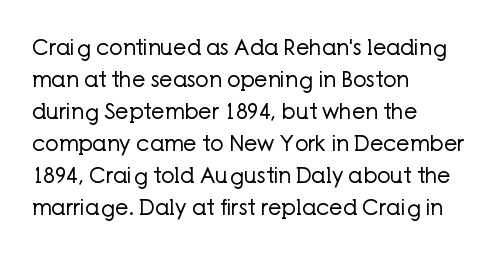
The image shows 21 px text type, upright; set left-aligned, normal line spacing (1.52x), normal letter spacing, not underlined.
